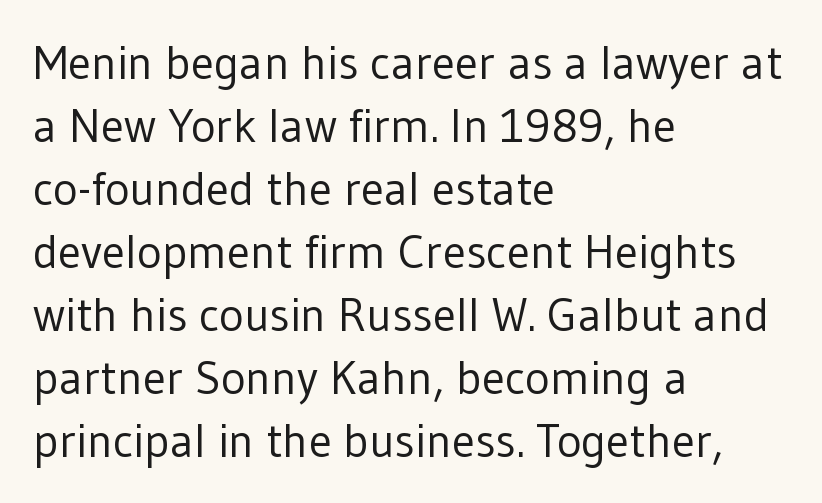
Q: Is the text bold? A: No.
Q: Is the text italic (slanted)? A: No, it is upright.
Q: Is the typeface a serif or a sans-serif typeface? A: Sans-serif.
Q: Is the text underlined? A: No.
Q: How is the paragraph aligned? A: Left-aligned.
Q: Is the spacing between letters normal or unusually wide? A: Normal.
Q: Is the spacing between lines tight, normal or loose? A: Normal.
Q: Width (condensed, normal, or wide)? A: Normal.
Q: Stroke contrast? A: Low.
Q: x-height? A: Medium.
Q: Monospaced? A: No.
